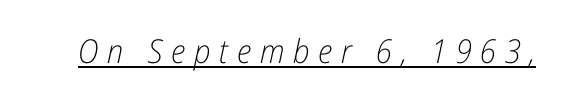
Q: Is the text bold? A: No.
Q: Is the text italic (slanted)? A: Yes, it leans right by about 12 degrees.
Q: Is the text underlined? A: Yes.
Q: Is the spacing between letters normal or unusually wide? A: Unusually wide.
Q: Width (condensed, normal, or wide)? A: Condensed.
Q: Stroke contrast? A: Low.
Q: x-height? A: Medium.
Q: Monospaced? A: No.
